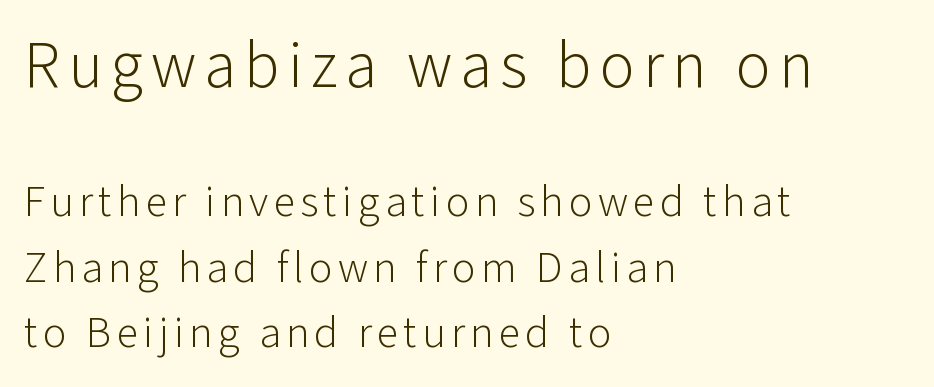
Q: Is the text bold? A: No.
Q: Is the text italic (slanted)? A: No, it is upright.
Q: Is the typeface a serif or a sans-serif typeface? A: Sans-serif.
Q: Is the text underlined? A: No.
Q: How is the paragraph aligned? A: Left-aligned.
Q: Is the spacing between lines tight, normal or loose? A: Normal.
Q: Which block of text is set in a larger size, the first (top) or the second (bottom)? A: The first (top) one.
Q: Width (condensed, normal, or wide)? A: Normal.
Q: Stroke contrast? A: Low.
Q: x-height? A: Medium.
Q: Monospaced? A: No.
